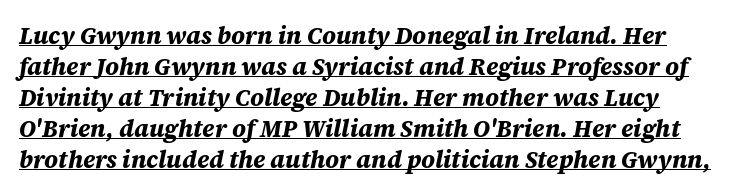
The image shows 24 px bold type, italic (leaning right); set normal line spacing (1.29x), normal letter spacing, underlined.
